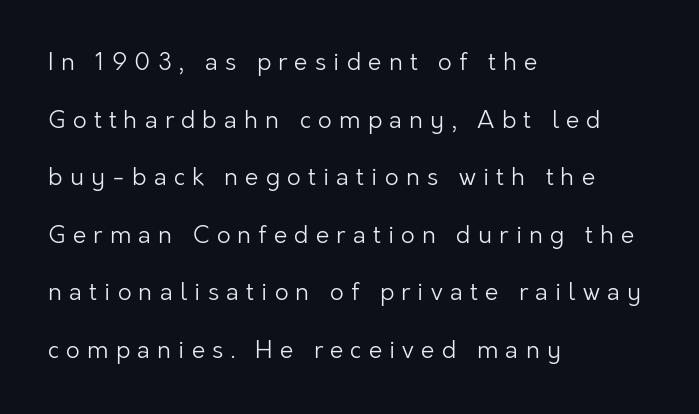
{"italic": "no", "bold": "no", "underline": "no", "align": "left", "line_spacing": "loose", "line_spacing_ratio": 2.4, "letter_spacing": "wide", "letter_spacing_em": 0.3, "glyph_px": 24}
